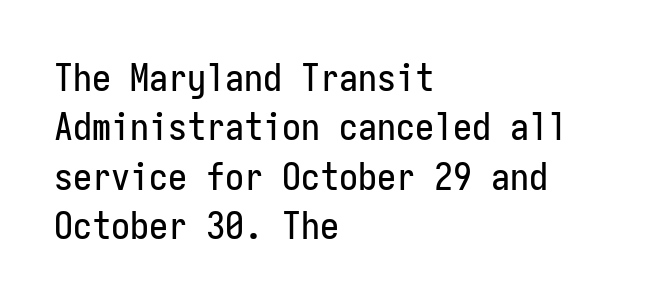
Q: Is the text italic (slanted)? A: No, it is upright.
Q: Is the typeface a serif or a sans-serif typeface? A: Sans-serif.
Q: Is the text underlined? A: No.
Q: How is the paragraph aligned? A: Left-aligned.
Q: Is the spacing between letters normal or unusually wide? A: Normal.
Q: Is the spacing between lines tight, normal or loose? A: Normal.
Q: Width (condensed, normal, or wide)? A: Condensed.
Q: Stroke contrast? A: Low.
Q: x-height? A: Medium.
Q: Monospaced? A: Yes.
